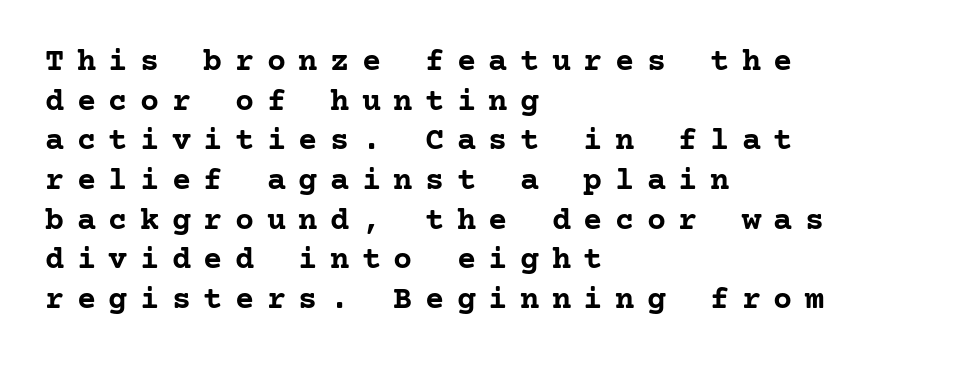
If you drew a line through each stem, it would be perfectly vertical. Horizontal alignment here is leftward, the default for most running prose. The space directly below the letters is spotless. Short note: letters widely spaced. Heft: maximum for text — a bold.
